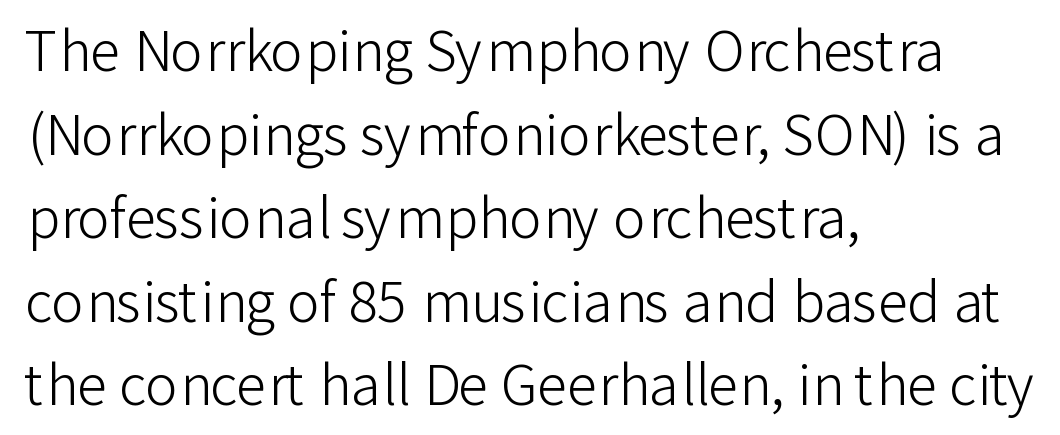
Q: Is the text bold? A: No.
Q: Is the text italic (slanted)? A: No, it is upright.
Q: Is the typeface a serif or a sans-serif typeface? A: Sans-serif.
Q: Is the text underlined? A: No.
Q: How is the paragraph aligned? A: Left-aligned.
Q: Is the spacing between letters normal or unusually wide? A: Normal.
Q: Is the spacing between lines tight, normal or loose? A: Normal.
Q: Width (condensed, normal, or wide)? A: Normal.
Q: Stroke contrast? A: Low.
Q: x-height? A: Medium.
Q: Monospaced? A: No.
